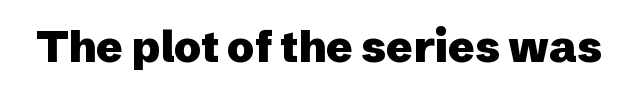
Q: Is the text bold? A: Yes.
Q: Is the text italic (slanted)? A: No, it is upright.
Q: Is the typeface a serif or a sans-serif typeface? A: Sans-serif.
Q: Is the text underlined? A: No.
Q: Is the spacing between letters normal or unusually wide? A: Normal.
Q: Width (condensed, normal, or wide)? A: Normal.
Q: Stroke contrast? A: Low.
Q: x-height? A: Medium.
Q: Monospaced? A: No.
